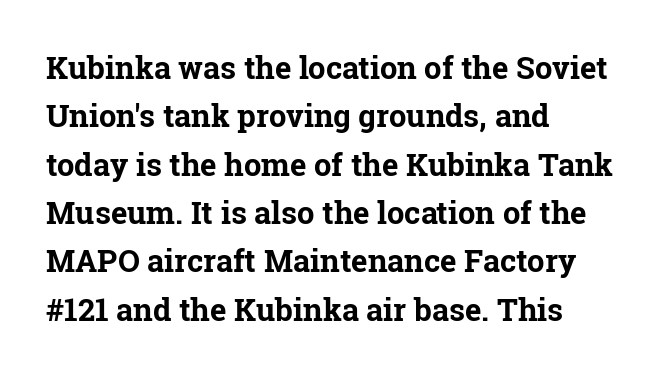
The characters display serif detailing at their extremities. Typesetter's note: full bold, strokes at maximum text heaviness. Ordinary non-slanted type is in use. Baseline-to-baseline distance is the conventional proportion of letter height. Is this a fixed-width face? No — the glyphs have proportional, varying widths. Spacing between characters is what you'd get straight out of the box.
